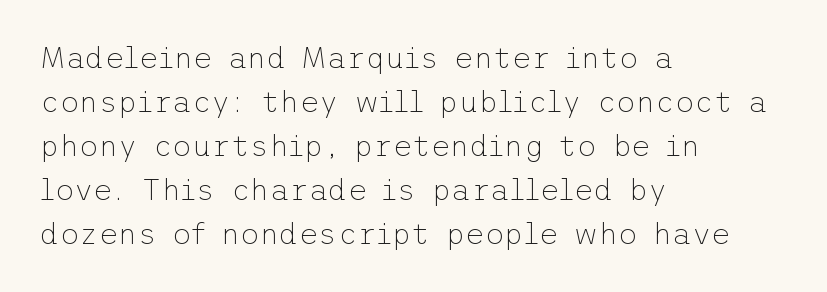
Words appear dense and cohesive because spacing is normal. This is not heavy type; no bold has been used. The ragged edge is on the right, which tells us the setting is flush left. This is sans-serif lettering, the kind often seen on screens and signage. You can tell it's not italic because the verticals are truly vertical.
